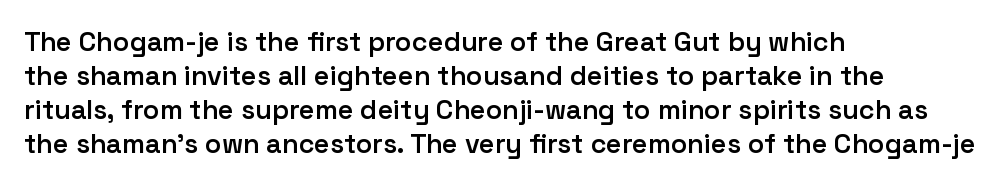
The image shows 27 px text type, upright; set left-aligned, normal line spacing (1.26x), normal letter spacing, not underlined.
